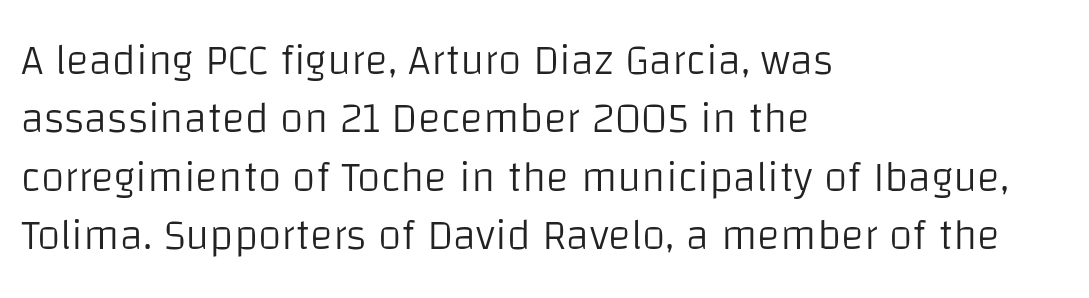
{"serif": "no", "italic": "no", "bold": "no", "weight": "light", "width": "normal", "stroke_contrast": "low", "x_height": "large", "monospaced": "no", "underline": "no", "align": "left", "line_spacing": "normal", "line_spacing_ratio": 1.36, "letter_spacing": "normal", "letter_spacing_em": 0.0, "glyph_px": 43}
